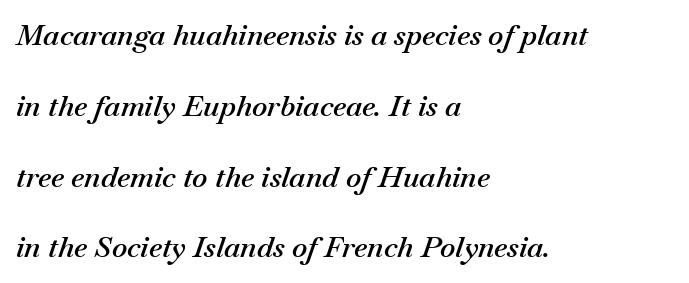
{"italic": "yes", "lean": "right", "slant_degrees": 18, "bold": "semi", "weight": "semibold", "width": "normal", "stroke_contrast": "medium", "x_height": "small", "monospaced": "no", "underline": "no", "align": "left", "line_spacing": "loose", "line_spacing_ratio": 2.44, "letter_spacing": "normal", "letter_spacing_em": 0.0, "glyph_px": 29}
